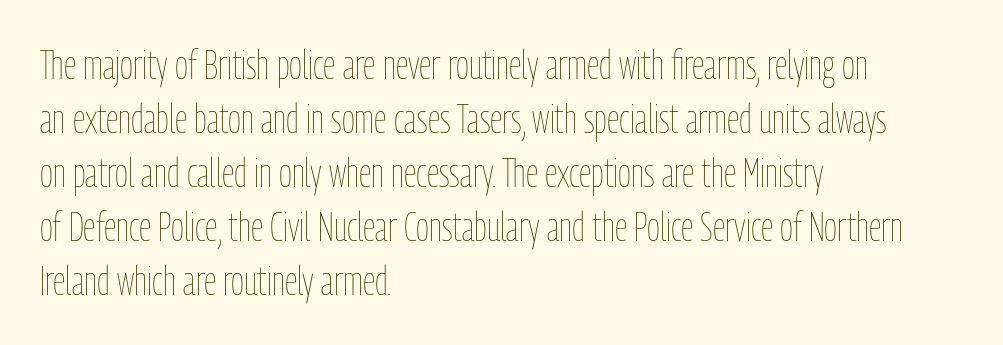
Q: Is the text bold? A: No.
Q: Is the text italic (slanted)? A: No, it is upright.
Q: Is the text underlined? A: No.
Q: How is the paragraph aligned? A: Left-aligned.
Q: Is the spacing between letters normal or unusually wide? A: Normal.
Q: Is the spacing between lines tight, normal or loose? A: Normal.
Q: Width (condensed, normal, or wide)? A: Condensed.
Q: Stroke contrast? A: Low.
Q: x-height? A: Medium.
Q: Monospaced? A: No.
